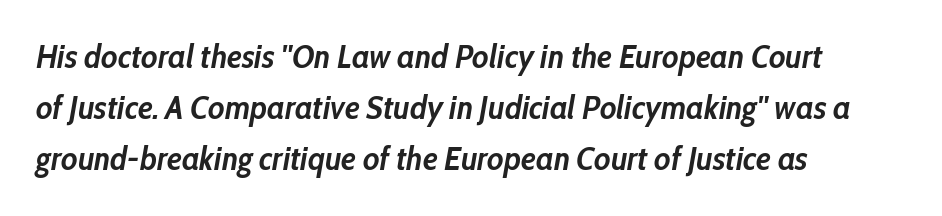
Is the block centered? No — it sits flush against the left margin. This is oblique type, the kind used for emphasis or titles. The block of text has a typical density, with ordinary space between rows. Spacing verdict: proportional, widths tailored to each character.
